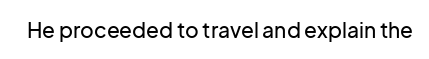
The image shows 21 px text type, upright; set normal letter spacing, not underlined.
